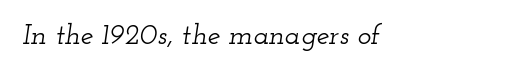
{"serif": "yes", "italic": "yes", "lean": "right", "slant_degrees": 12, "width": "wide", "stroke_contrast": "low", "x_height": "small", "monospaced": "no", "underline": "no", "letter_spacing": "normal", "letter_spacing_em": 0.0, "glyph_px": 29}
